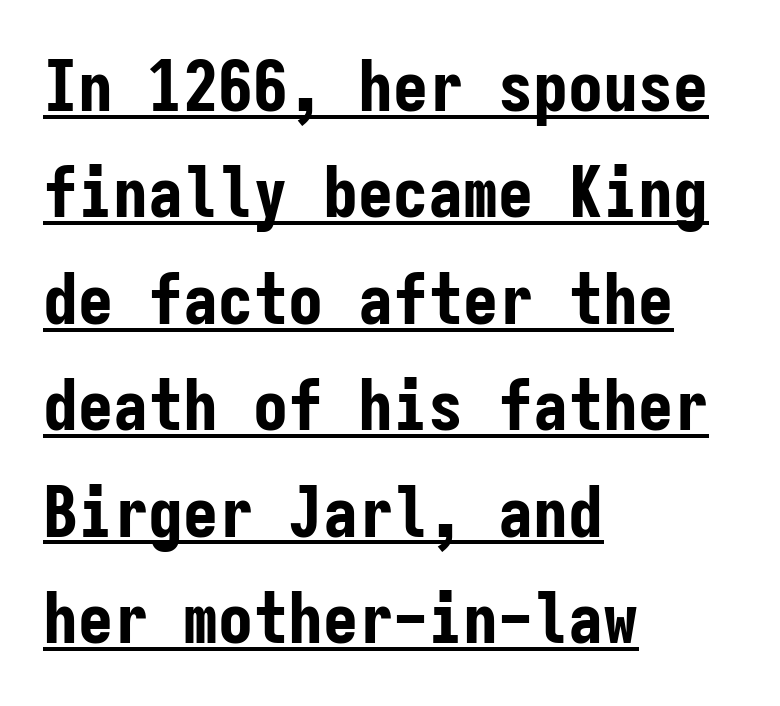
Q: Is the text bold? A: Yes.
Q: Is the text italic (slanted)? A: No, it is upright.
Q: Is the typeface a serif or a sans-serif typeface? A: Sans-serif.
Q: Is the text underlined? A: Yes.
Q: How is the paragraph aligned? A: Left-aligned.
Q: Is the spacing between letters normal or unusually wide? A: Normal.
Q: Is the spacing between lines tight, normal or loose? A: Normal.
Q: Width (condensed, normal, or wide)? A: Condensed.
Q: Stroke contrast? A: Low.
Q: x-height? A: Medium.
Q: Monospaced? A: Yes.
